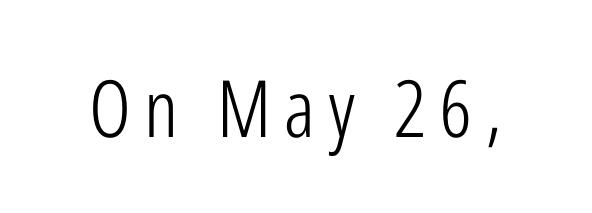
Q: Is the text bold? A: No.
Q: Is the text italic (slanted)? A: No, it is upright.
Q: Is the typeface a serif or a sans-serif typeface? A: Sans-serif.
Q: Is the text underlined? A: No.
Q: Width (condensed, normal, or wide)? A: Condensed.
Q: Stroke contrast? A: Low.
Q: x-height? A: Medium.
Q: Monospaced? A: No.
